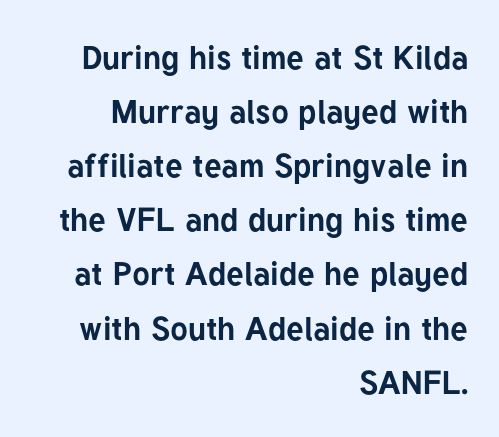
{"serif": "no", "italic": "no", "bold": "yes", "weight": "bold", "width": "normal", "stroke_contrast": "low", "x_height": "medium", "monospaced": "no", "underline": "no", "align": "right", "line_spacing": "normal", "line_spacing_ratio": 1.64, "letter_spacing": "normal", "letter_spacing_em": 0.0, "glyph_px": 33}
